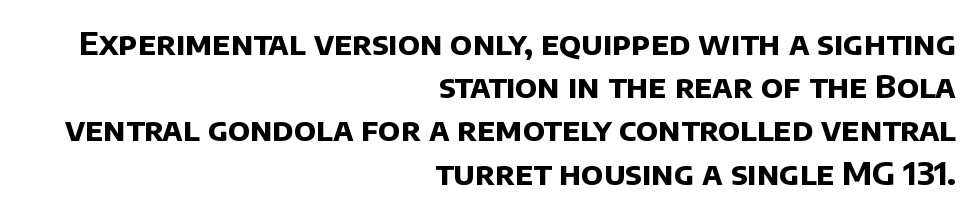
The image shows 32 px bold sans-serif type; set right-aligned, normal line spacing (1.35x), normal letter spacing, not underlined; low stroke contrast and a large x-height.
